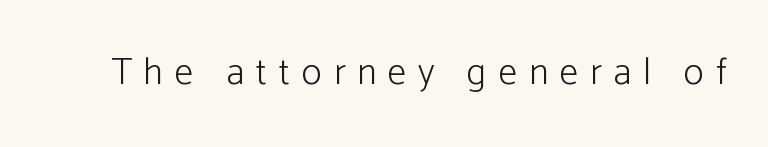
{"serif": "no", "italic": "no", "bold": "no", "weight": "light", "width": "normal", "stroke_contrast": "low", "x_height": "medium", "monospaced": "no", "underline": "no", "letter_spacing": "wide", "letter_spacing_em": 0.31, "glyph_px": 38}
